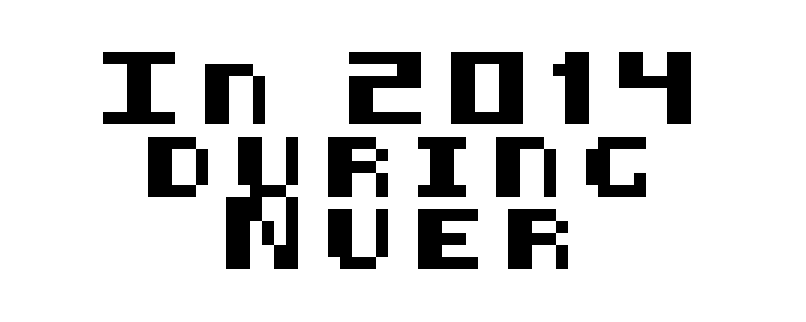
{"serif": "no", "italic": "no", "width": "normal", "stroke_contrast": "medium", "x_height": "large", "underline": "no", "align": "center", "line_spacing_ratio": 1.21, "letter_spacing": "wide", "letter_spacing_em": 0.3, "glyph_px": 60}
